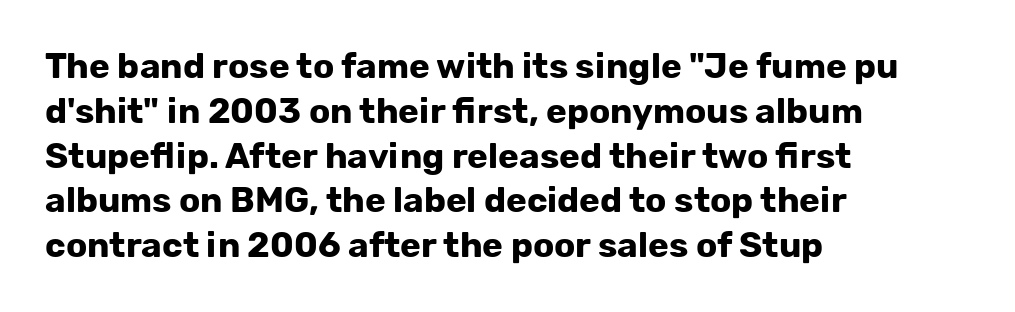
{"serif": "no", "italic": "no", "bold": "yes", "weight": "bold", "width": "normal", "stroke_contrast": "low", "x_height": "medium", "monospaced": "no", "underline": "no", "align": "left", "line_spacing": "normal", "line_spacing_ratio": 1.28, "letter_spacing": "normal", "letter_spacing_em": 0.0, "glyph_px": 35}
